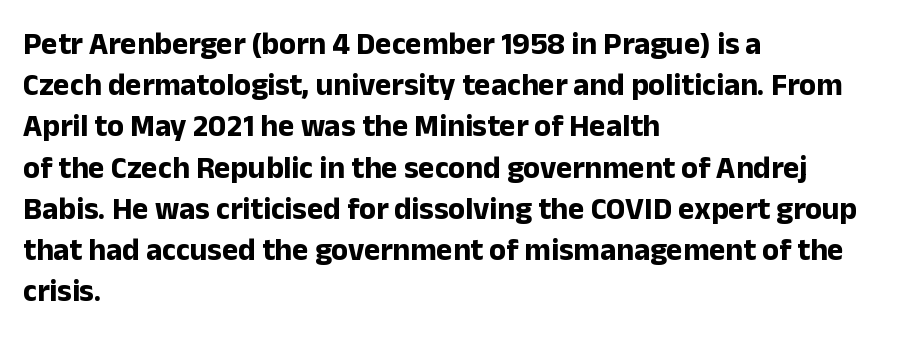
{"serif": "no", "italic": "no", "bold": "yes", "weight": "bold", "width": "normal", "stroke_contrast": "low", "x_height": "medium", "monospaced": "no", "underline": "no", "align": "left", "line_spacing": "normal", "line_spacing_ratio": 1.33, "letter_spacing": "normal", "letter_spacing_em": 0.0, "glyph_px": 31}
